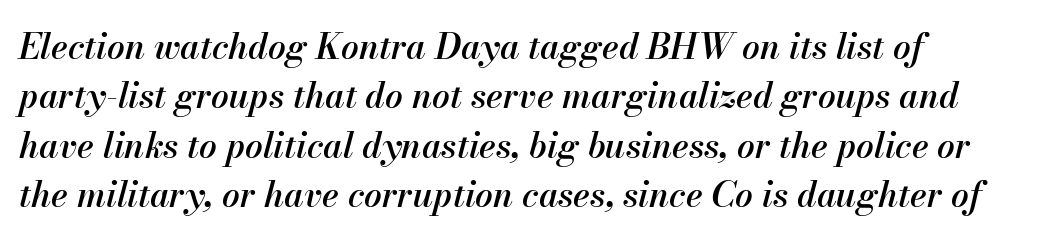
The image shows 35 px semibold type, italic (leaning right); set normal line spacing (1.41x), normal letter spacing, not underlined; medium stroke contrast and a small x-height.
